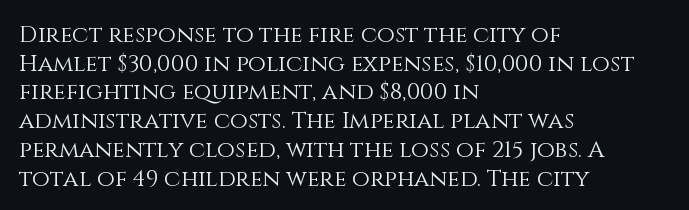
The image shows 23 px text type, upright; set left-aligned, normal line spacing (1.25x), normal letter spacing, not underlined.
